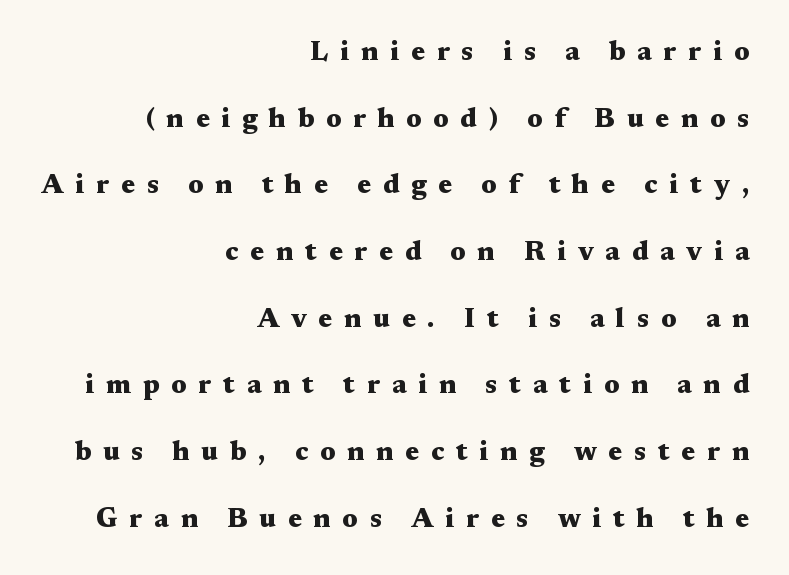
Q: Is the text bold? A: Yes.
Q: Is the text italic (slanted)? A: No, it is upright.
Q: Is the text underlined? A: No.
Q: How is the paragraph aligned? A: Right-aligned.
Q: Is the spacing between letters normal or unusually wide? A: Unusually wide.
Q: Is the spacing between lines tight, normal or loose? A: Loose.
